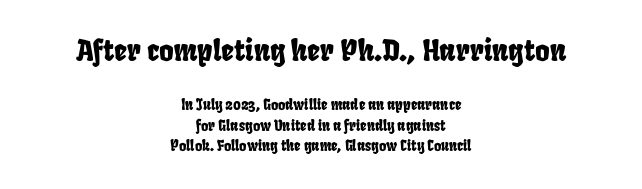
{"serif": "no", "width": "condensed", "stroke_contrast": "low", "x_height": "large", "monospaced": "no", "underline": "no", "align": "center", "line_spacing": "normal", "line_spacing_ratio": 1.46, "letter_spacing": "normal", "letter_spacing_em": 0.0, "larger_block": "first", "size_ratio": 2.0, "glyph_px": 28}
